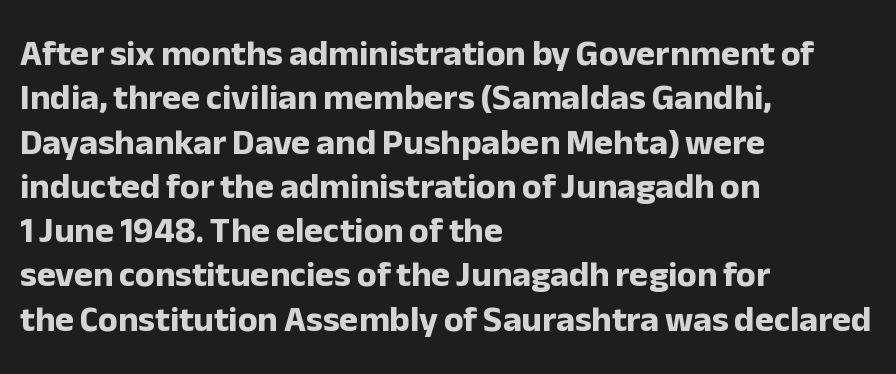
The image shows 36 px bold sans-serif type, upright; set left-aligned, line spacing 1.23x, normal letter spacing, not underlined; low stroke contrast and a medium x-height.
